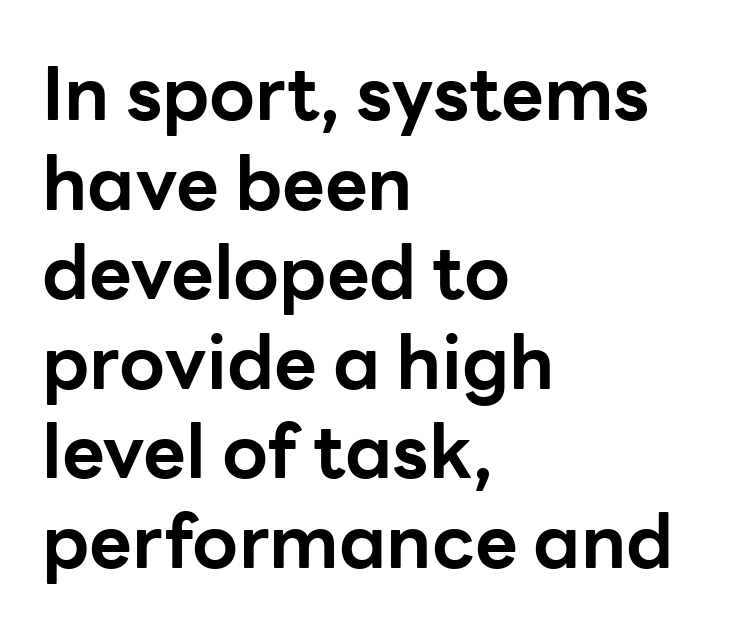
{"serif": "no", "italic": "no", "bold": "yes", "weight": "bold", "width": "normal", "stroke_contrast": "low", "x_height": "medium", "monospaced": "no", "underline": "no", "align": "left", "line_spacing_ratio": 1.21, "letter_spacing": "normal", "letter_spacing_em": 0.0, "glyph_px": 74}
